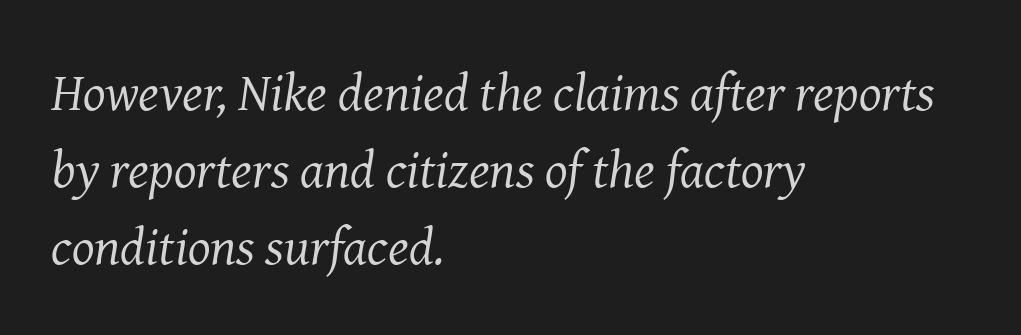
Q: Is the text bold? A: No.
Q: Is the text italic (slanted)? A: Yes, it leans right by about 8 degrees.
Q: Is the typeface a serif or a sans-serif typeface? A: Serif.
Q: Is the text underlined? A: No.
Q: How is the paragraph aligned? A: Left-aligned.
Q: Is the spacing between letters normal or unusually wide? A: Normal.
Q: Is the spacing between lines tight, normal or loose? A: Normal.
Q: Width (condensed, normal, or wide)? A: Normal.
Q: Stroke contrast? A: Medium.
Q: x-height? A: Medium.
Q: Monospaced? A: No.
